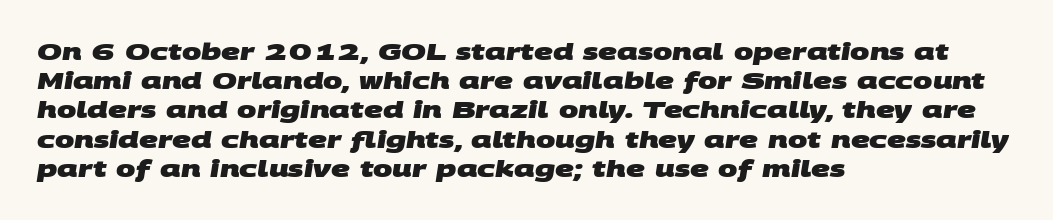
Q: Is the text bold? A: Yes.
Q: Is the text underlined? A: No.
Q: How is the paragraph aligned? A: Left-aligned.
Q: Is the spacing between letters normal or unusually wide? A: Normal.
Q: Is the spacing between lines tight, normal or loose? A: Normal.
